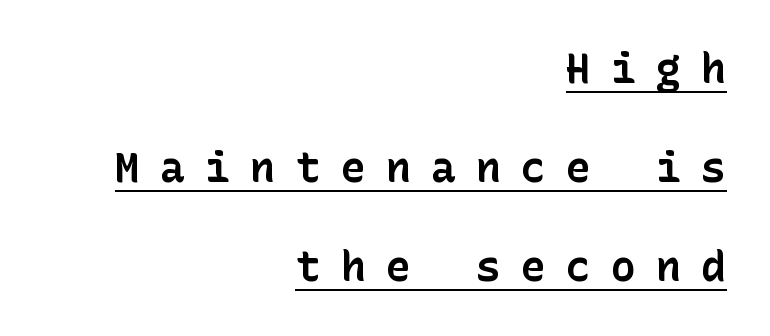
What's the leading like? Stretched, with rows far apart. Strokes here are thick enough to call this a true bold. Italic: no, the glyphs are upright roman. Spacing between characters has been opened up far beyond the box default. A student would call this right alignment; a typographer would say flush right, rag left. Caption: lettering with a line underneath.
